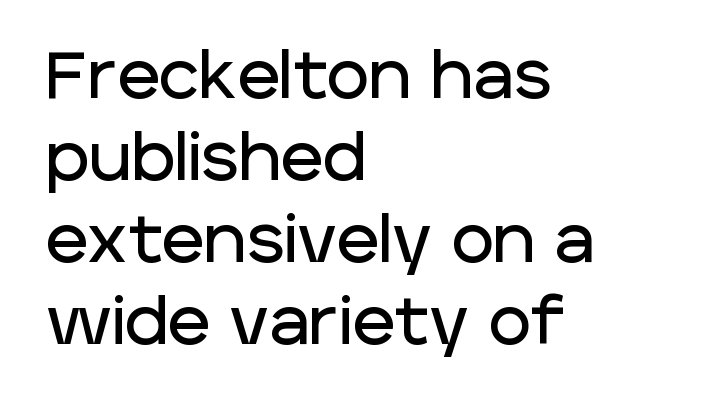
The designer went with a sans here, leaving each stem footless. Horizontally, the lines are justified to the leading edge only. This rendering features lettering with no underline. The line texture is even and compact thanks to regular tracking.
